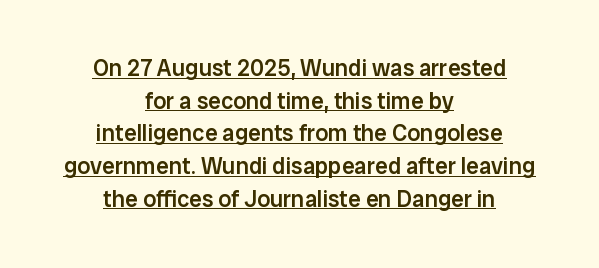
The image shows 23 px text type, upright; set centered, normal line spacing (1.42x), normal letter spacing, underlined.
